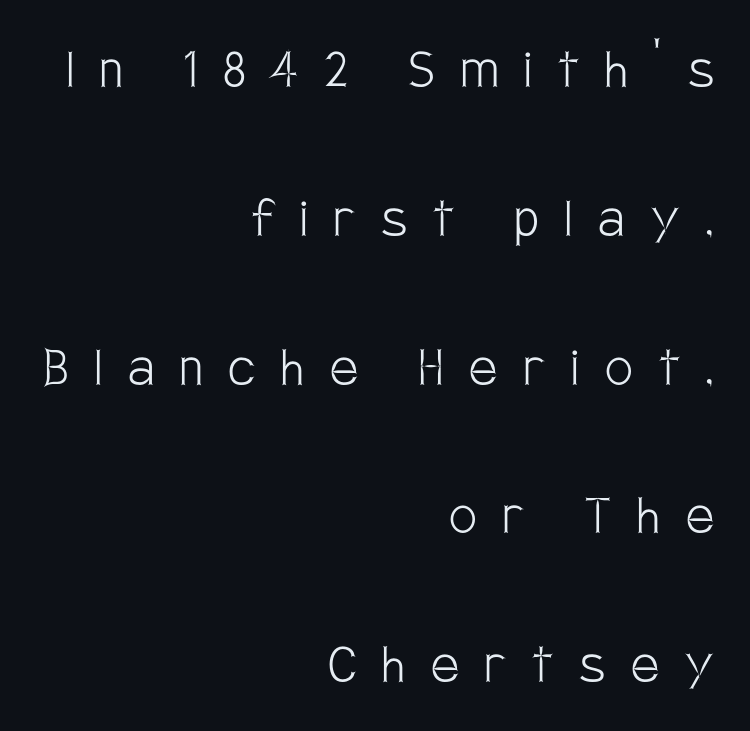
The letters are spread apart with noticeably loose tracking. Summary of weight: not heavy and not bold. Underlining? Definitely not there. The font's upright variant was chosen for this text. Think of a printed novel: that variable character pitch is what you see here. These lines stack with their right ends in a neat column.
